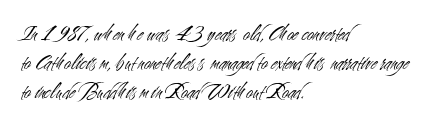
The image shows 23 px text type; set left-aligned, normal line spacing (1.26x), normal letter spacing, not underlined.
